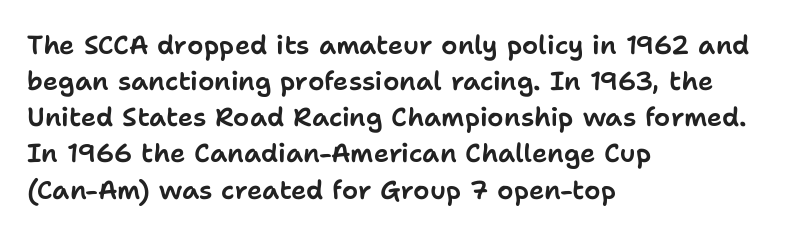
{"italic": "no", "underline": "no", "align": "left", "line_spacing": "normal", "line_spacing_ratio": 1.39, "letter_spacing": "normal", "letter_spacing_em": 0.0, "glyph_px": 26}
